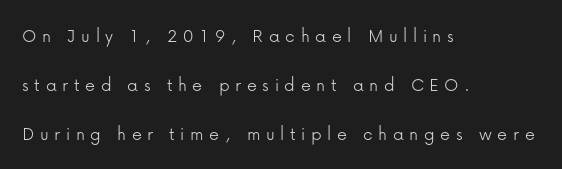
{"italic": "no", "bold": "no", "underline": "no", "align": "left", "line_spacing": "loose", "line_spacing_ratio": 2.44, "letter_spacing": "wide", "letter_spacing_em": 0.28, "glyph_px": 20}
